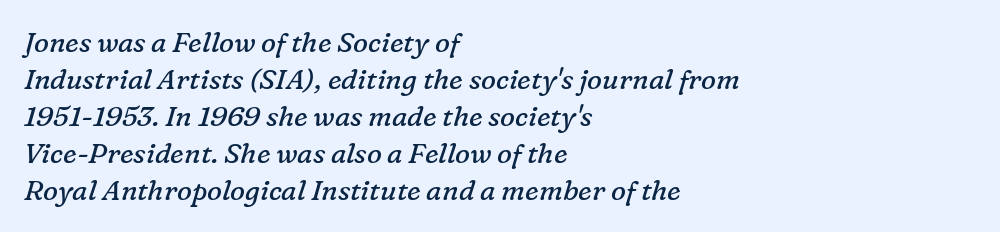
Q: Is the text bold? A: No.
Q: Is the text italic (slanted)? A: Yes, it leans right by about 16 degrees.
Q: Is the typeface a serif or a sans-serif typeface? A: Serif.
Q: Is the text underlined? A: No.
Q: How is the paragraph aligned? A: Left-aligned.
Q: Is the spacing between letters normal or unusually wide? A: Normal.
Q: Is the spacing between lines tight, normal or loose? A: Normal.
Q: Width (condensed, normal, or wide)? A: Normal.
Q: Stroke contrast? A: Low.
Q: x-height? A: Medium.
Q: Monospaced? A: No.
